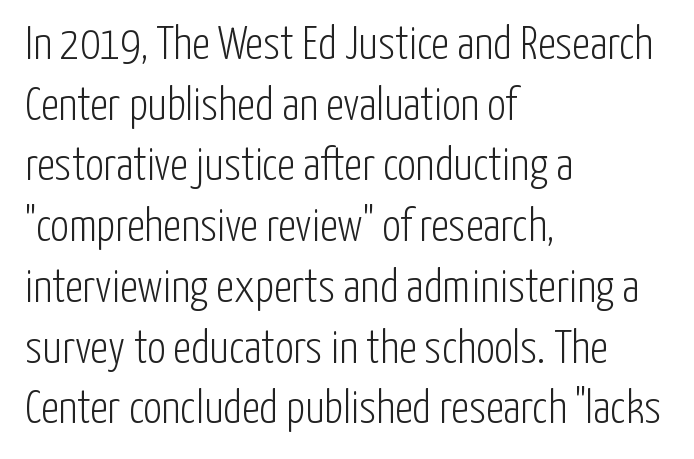
The rows are spaced the way most documents space them. These lines are set flush left with a ragged right edge. These lines are rendered in a variable-pitch font. Default kerning and tracking; the words read as compact shapes.
